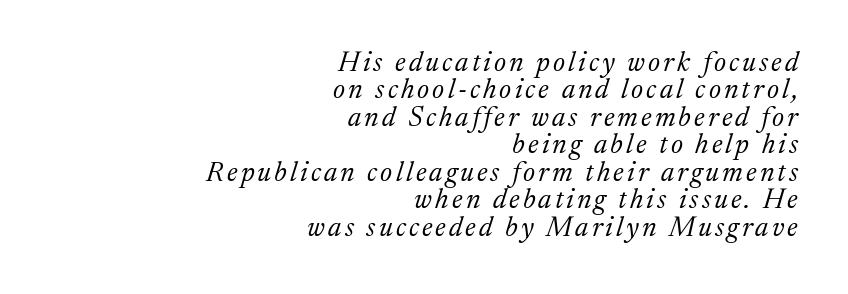
{"serif": "yes", "italic": "yes", "lean": "right", "slant_degrees": 17, "bold": "no", "weight": "light", "width": "normal", "stroke_contrast": "medium", "x_height": "medium", "monospaced": "no", "underline": "no", "align": "right", "line_spacing": "tight", "line_spacing_ratio": 0.98, "glyph_px": 28}
